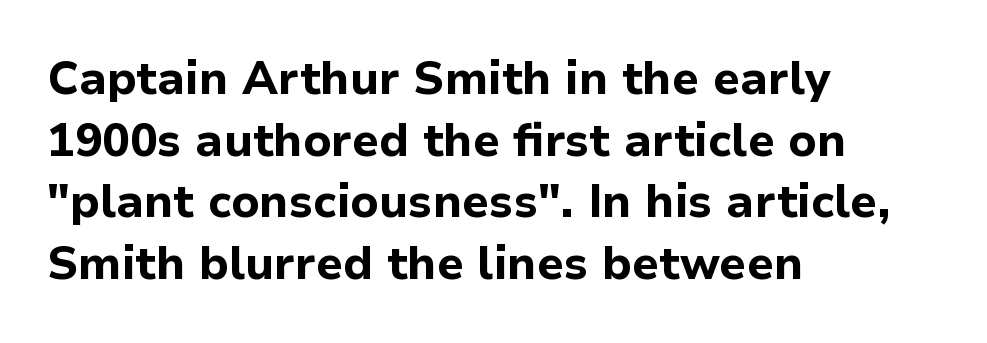
{"serif": "no", "italic": "no", "bold": "yes", "weight": "bold", "width": "normal", "stroke_contrast": "low", "x_height": "medium", "monospaced": "no", "underline": "no", "align": "left", "line_spacing": "normal", "line_spacing_ratio": 1.34, "letter_spacing": "normal", "letter_spacing_em": 0.0, "glyph_px": 46}
